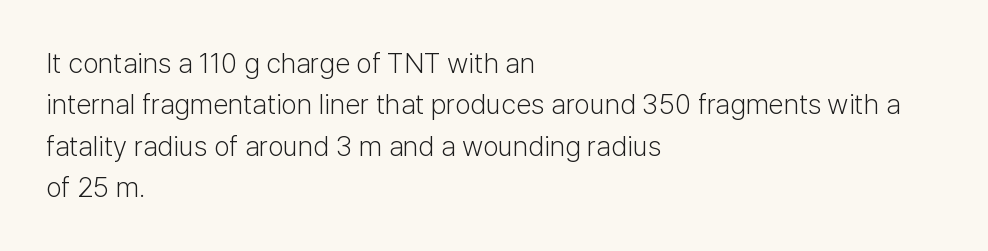
Q: Is the text bold? A: No.
Q: Is the text italic (slanted)? A: No, it is upright.
Q: Is the typeface a serif or a sans-serif typeface? A: Sans-serif.
Q: Is the text underlined? A: No.
Q: How is the paragraph aligned? A: Left-aligned.
Q: Is the spacing between letters normal or unusually wide? A: Normal.
Q: Is the spacing between lines tight, normal or loose? A: Normal.
Q: Width (condensed, normal, or wide)? A: Normal.
Q: Stroke contrast? A: Low.
Q: x-height? A: Medium.
Q: Monospaced? A: No.
